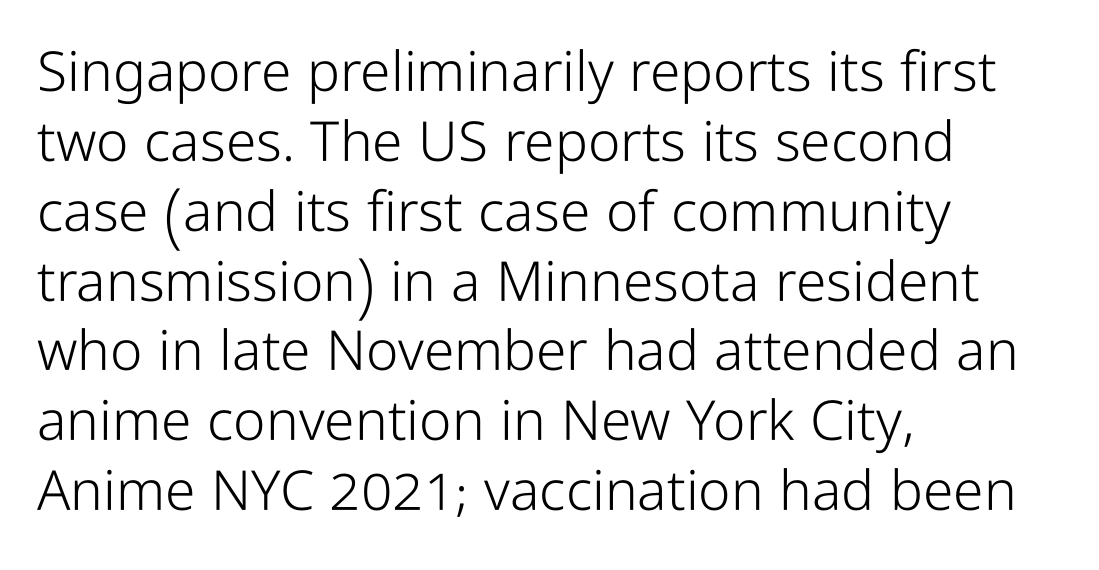
The image shows 55 px light, condensed sans-serif type, upright; set left-aligned, normal line spacing (1.27x), normal letter spacing, not underlined; low stroke contrast and a medium x-height.
